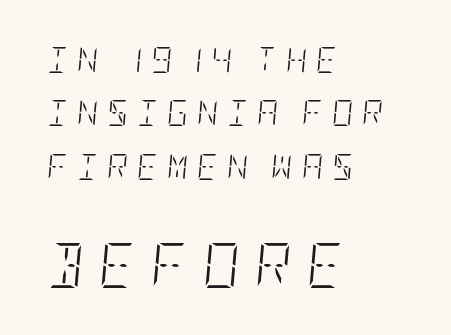
{"italic": "yes", "lean": "right", "slant_degrees": 5, "bold": "no", "weight": "light", "width": "condensed", "stroke_contrast": "low", "x_height": "large", "underline": "no", "align": "left", "line_spacing": "loose", "line_spacing_ratio": 2.05, "letter_spacing": "wide", "letter_spacing_em": 0.34, "larger_block": "second", "size_ratio": 1.73, "glyph_px": 45}
